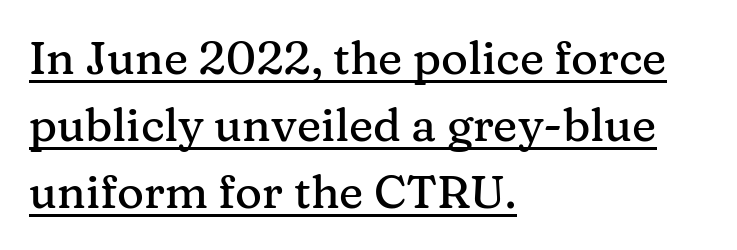
{"serif": "yes", "italic": "no", "width": "normal", "stroke_contrast": "medium", "x_height": "medium", "monospaced": "no", "underline": "yes", "align": "left", "line_spacing": "normal", "line_spacing_ratio": 1.46, "letter_spacing": "normal", "letter_spacing_em": 0.0, "glyph_px": 46}
